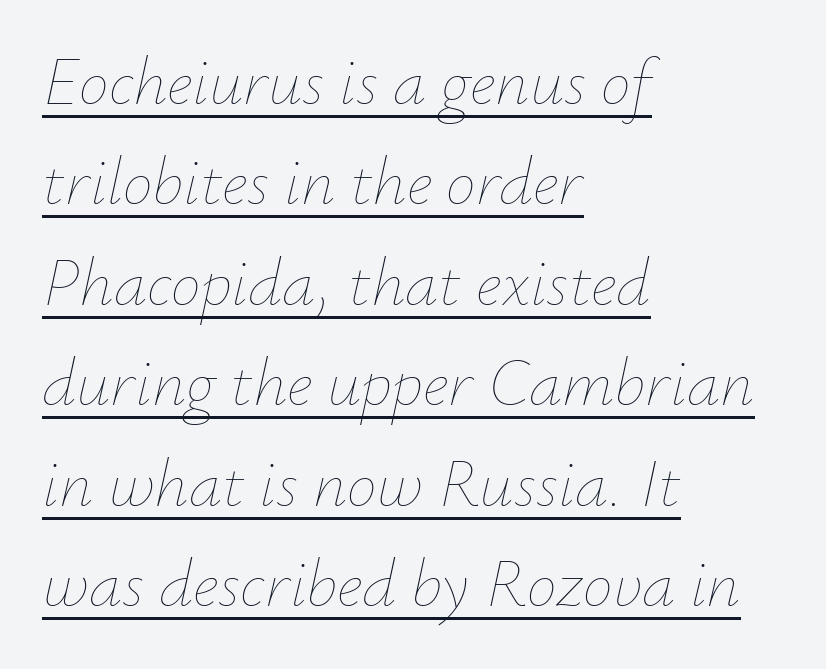
Q: Is the text bold? A: No.
Q: Is the text italic (slanted)? A: Yes, it leans right by about 12 degrees.
Q: Is the text underlined? A: Yes.
Q: How is the paragraph aligned? A: Left-aligned.
Q: Is the spacing between letters normal or unusually wide? A: Normal.
Q: Is the spacing between lines tight, normal or loose? A: Normal.
Q: Width (condensed, normal, or wide)? A: Normal.
Q: Stroke contrast? A: Low.
Q: x-height? A: Small.
Q: Monospaced? A: No.
